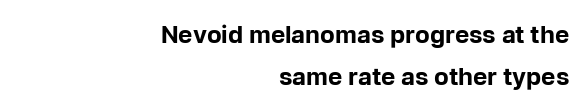
{"italic": "no", "bold": "yes", "underline": "no", "align": "right", "line_spacing_ratio": 1.76, "letter_spacing": "normal", "letter_spacing_em": 0.0, "glyph_px": 24}
